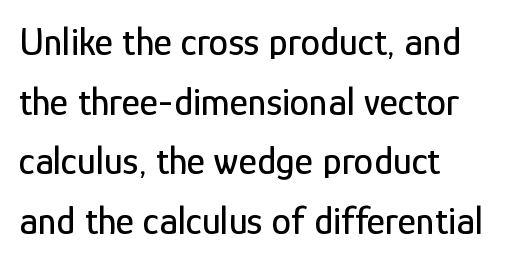
{"serif": "no", "italic": "no", "width": "condensed", "stroke_contrast": "low", "x_height": "medium", "monospaced": "no", "underline": "no", "line_spacing": "normal", "line_spacing_ratio": 1.53, "letter_spacing": "normal", "letter_spacing_em": 0.0, "glyph_px": 39}
